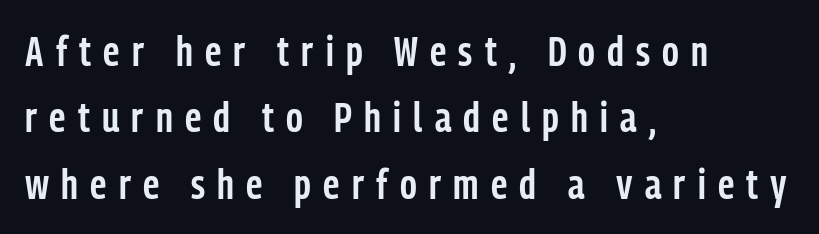
{"serif": "no", "italic": "no", "bold": "semi", "weight": "semibold", "width": "condensed", "stroke_contrast": "low", "x_height": "medium", "monospaced": "no", "underline": "no", "align": "left", "line_spacing": "normal", "line_spacing_ratio": 1.58, "letter_spacing": "wide", "letter_spacing_em": 0.29, "glyph_px": 42}
